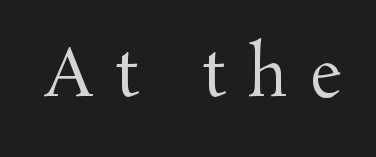
Honestly, there is no underline to notice here at all. The font sits on the lighter half of the weight spectrum, regular included. When letters stand straight like this, we call the style roman or upright. Loose tracking; the words dissolve into strings of separated letters.
